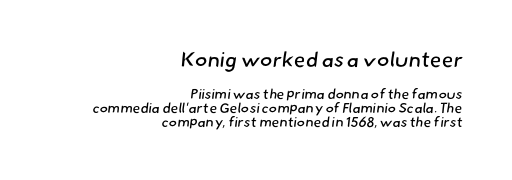
Q: Is the text bold? A: No.
Q: Is the text underlined? A: No.
Q: How is the paragraph aligned? A: Right-aligned.
Q: Is the spacing between letters normal or unusually wide? A: Normal.
Q: Is the spacing between lines tight, normal or loose? A: Tight.
Q: Which block of text is set in a larger size, the first (top) or the second (bottom)? A: The first (top) one.
